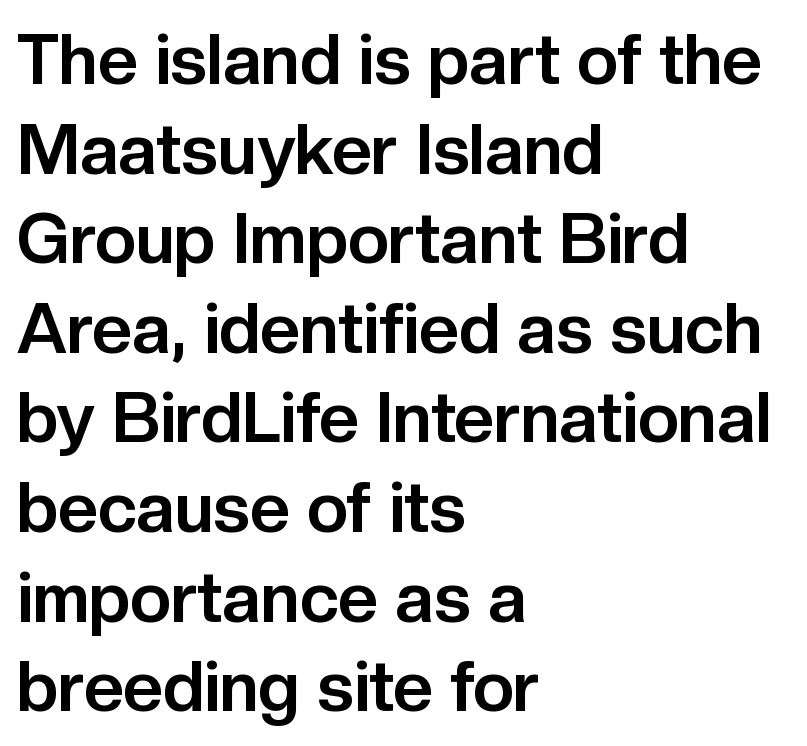
{"serif": "no", "italic": "no", "bold": "yes", "weight": "bold", "width": "normal", "stroke_contrast": "low", "x_height": "medium", "monospaced": "no", "underline": "no", "align": "left", "line_spacing": "normal", "line_spacing_ratio": 1.28, "letter_spacing": "normal", "letter_spacing_em": 0.0, "glyph_px": 70}
